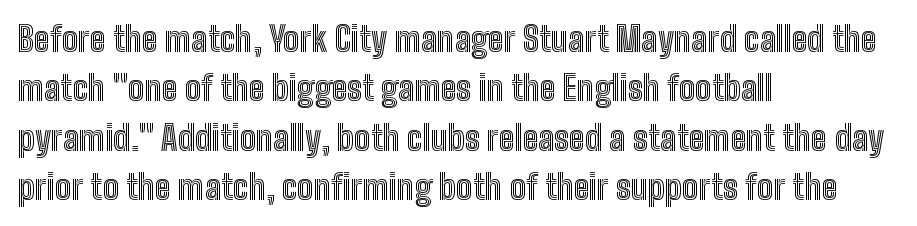
{"italic": "no", "width": "condensed", "x_height": "medium", "monospaced": "no", "underline": "no", "align": "left", "line_spacing": "normal", "line_spacing_ratio": 1.45, "letter_spacing": "normal", "letter_spacing_em": 0.0, "glyph_px": 34}
